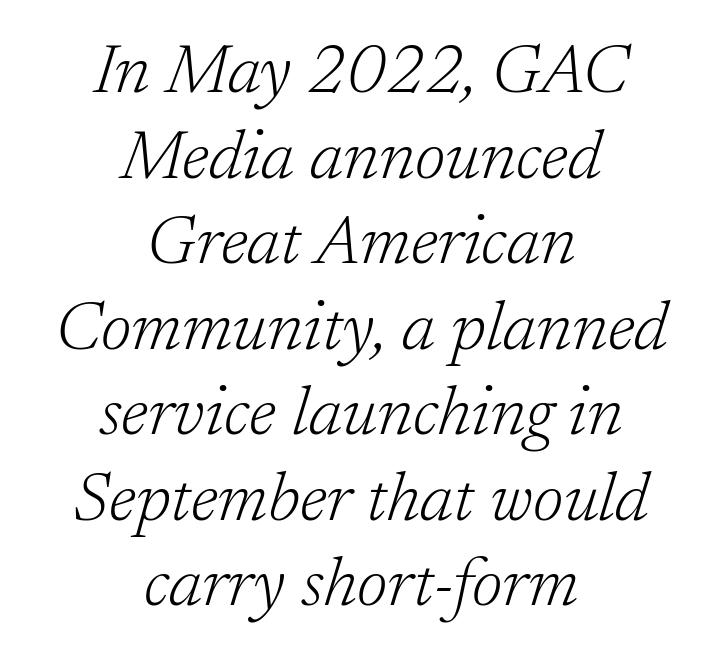
{"serif": "yes", "italic": "yes", "lean": "right", "slant_degrees": 17, "bold": "no", "weight": "light", "width": "normal", "stroke_contrast": "low", "x_height": "medium", "monospaced": "no", "underline": "no", "align": "center", "line_spacing_ratio": 1.24, "letter_spacing": "normal", "letter_spacing_em": 0.0, "glyph_px": 69}
